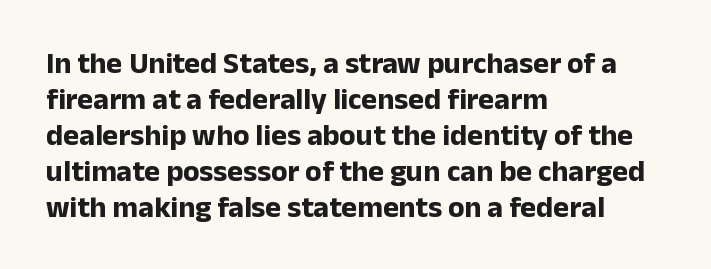
The specimen reads as upright at a glance. The lines in this sample share a left origin and differ only in where they stop. The glyphs in this specimen are sans serif. Is this a fixed-width face? No — the glyphs have proportional, varying widths. Each row of text sits above clean, open space. The rendering keeps characters at their native spacing.
